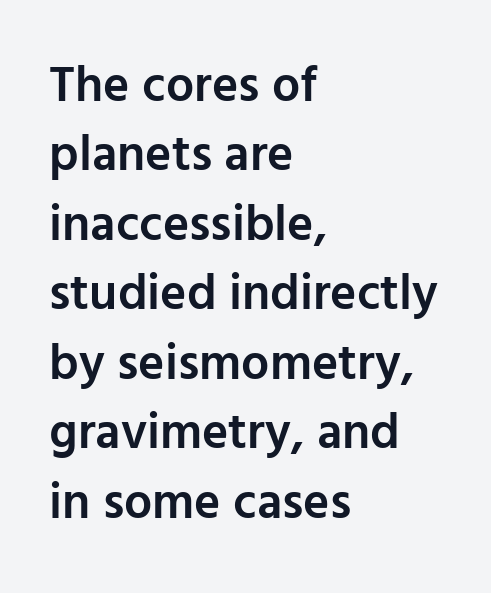
Q: Is the text bold? A: Semi-bold.
Q: Is the text italic (slanted)? A: No, it is upright.
Q: Is the typeface a serif or a sans-serif typeface? A: Sans-serif.
Q: Is the text underlined? A: No.
Q: How is the paragraph aligned? A: Left-aligned.
Q: Is the spacing between letters normal or unusually wide? A: Normal.
Q: Is the spacing between lines tight, normal or loose? A: Normal.
Q: Width (condensed, normal, or wide)? A: Normal.
Q: Stroke contrast? A: Low.
Q: x-height? A: Medium.
Q: Monospaced? A: No.
